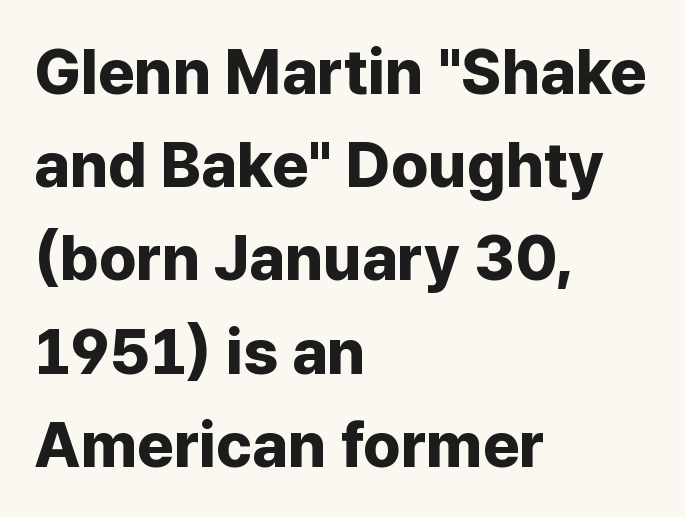
Q: Is the text bold? A: Yes.
Q: Is the text italic (slanted)? A: No, it is upright.
Q: Is the typeface a serif or a sans-serif typeface? A: Sans-serif.
Q: Is the text underlined? A: No.
Q: How is the paragraph aligned? A: Left-aligned.
Q: Is the spacing between letters normal or unusually wide? A: Normal.
Q: Is the spacing between lines tight, normal or loose? A: Normal.
Q: Width (condensed, normal, or wide)? A: Normal.
Q: Stroke contrast? A: Low.
Q: x-height? A: Medium.
Q: Monospaced? A: No.
